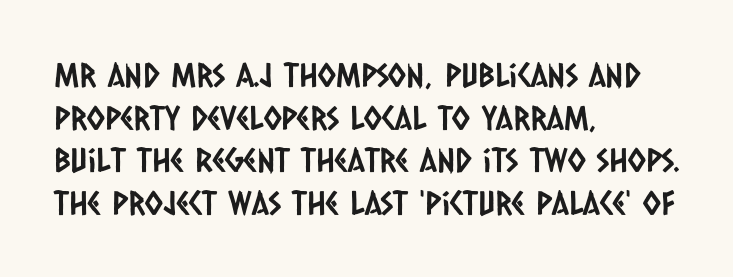
The image shows 33 px condensed sans-serif type; set left-aligned, normal line spacing (1.29x), normal letter spacing, not underlined; low stroke contrast and a large x-height.
